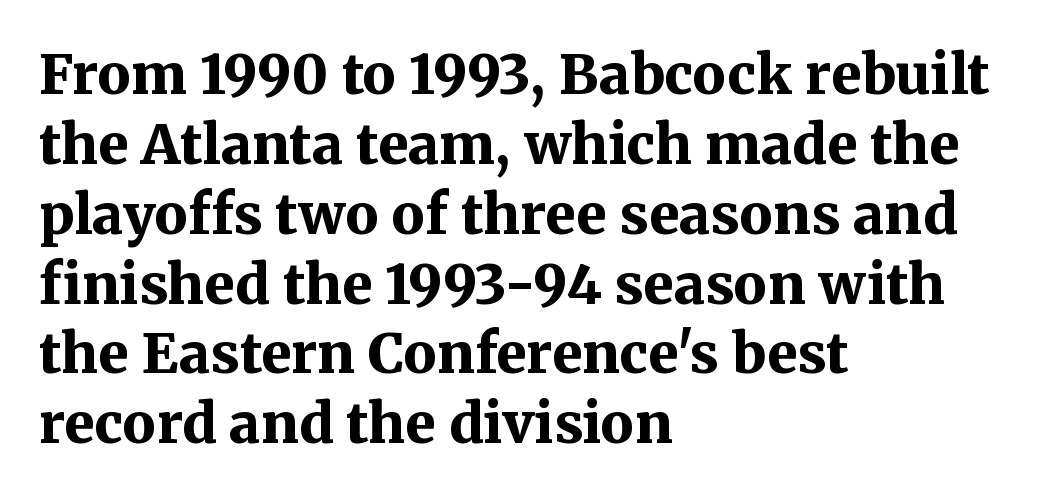
Q: Is the text bold? A: Yes.
Q: Is the text italic (slanted)? A: No, it is upright.
Q: Is the typeface a serif or a sans-serif typeface? A: Serif.
Q: Is the text underlined? A: No.
Q: How is the paragraph aligned? A: Left-aligned.
Q: Is the spacing between letters normal or unusually wide? A: Normal.
Q: Is the spacing between lines tight, normal or loose? A: Normal.
Q: Width (condensed, normal, or wide)? A: Normal.
Q: Stroke contrast? A: Medium.
Q: x-height? A: Medium.
Q: Monospaced? A: No.
